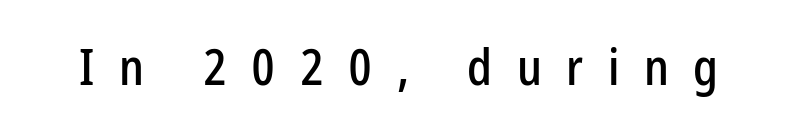
The image shows 50 px condensed sans-serif type, upright; set unusually wide letter spacing (+0.49 em), not underlined; low stroke contrast and a medium x-height.
